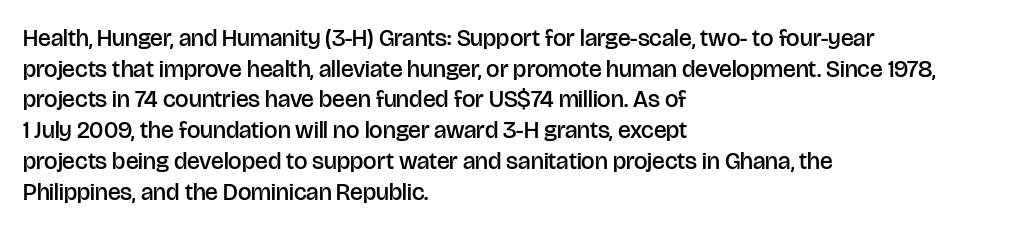
The image shows 24 px text type, upright; set left-aligned, normal line spacing (1.28x), normal letter spacing, not underlined.
